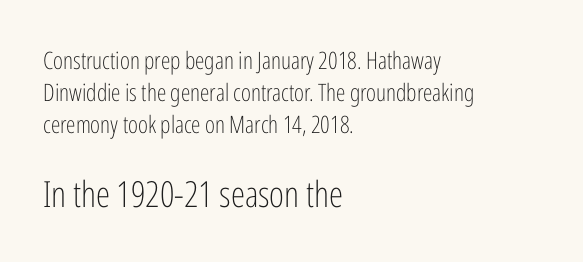
Q: Is the text bold? A: No.
Q: Is the text italic (slanted)? A: No, it is upright.
Q: Is the typeface a serif or a sans-serif typeface? A: Sans-serif.
Q: Is the text underlined? A: No.
Q: How is the paragraph aligned? A: Left-aligned.
Q: Is the spacing between letters normal or unusually wide? A: Normal.
Q: Is the spacing between lines tight, normal or loose? A: Normal.
Q: Which block of text is set in a larger size, the first (top) or the second (bottom)? A: The second (bottom) one.
Q: Width (condensed, normal, or wide)? A: Condensed.
Q: Stroke contrast? A: Low.
Q: x-height? A: Medium.
Q: Monospaced? A: No.
